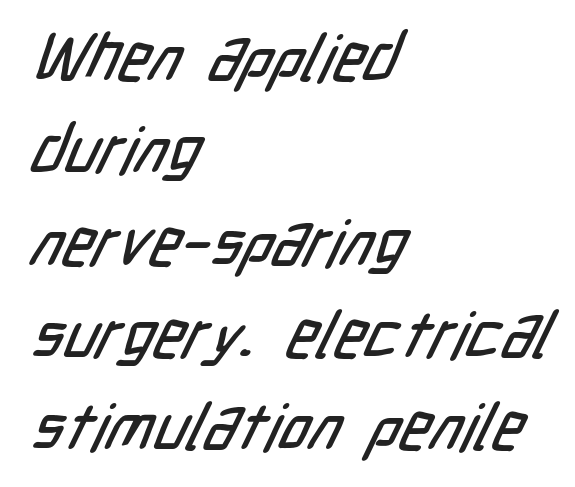
Q: Is the typeface a serif or a sans-serif typeface? A: Sans-serif.
Q: Is the text underlined? A: No.
Q: How is the paragraph aligned? A: Left-aligned.
Q: Is the spacing between letters normal or unusually wide? A: Normal.
Q: Is the spacing between lines tight, normal or loose? A: Normal.
Q: Width (condensed, normal, or wide)? A: Condensed.
Q: Stroke contrast? A: Low.
Q: x-height? A: Medium.
Q: Monospaced? A: No.
